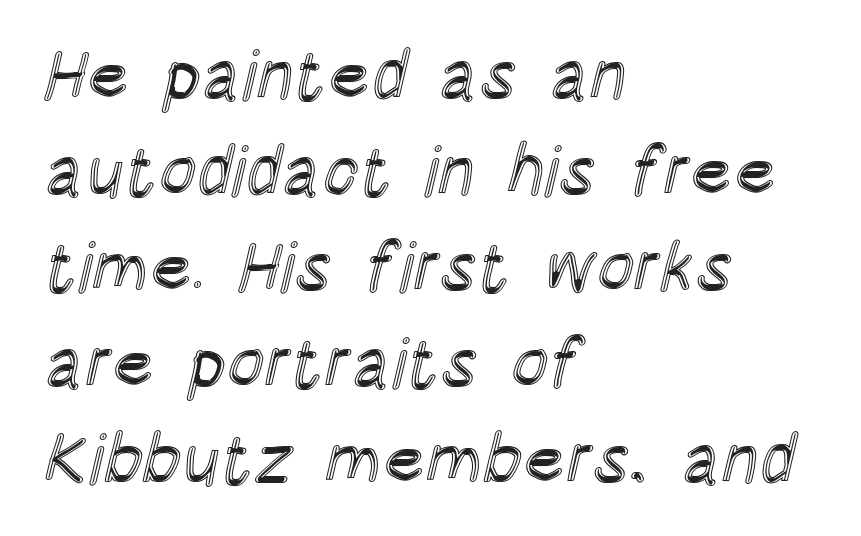
Q: Is the text italic (slanted)? A: Yes.
Q: Is the text underlined? A: No.
Q: How is the paragraph aligned? A: Left-aligned.
Q: Is the spacing between letters normal or unusually wide? A: Normal.
Q: Is the spacing between lines tight, normal or loose? A: Normal.
Q: Width (condensed, normal, or wide)? A: Condensed.
Q: x-height? A: Large.
Q: Monospaced? A: No.
